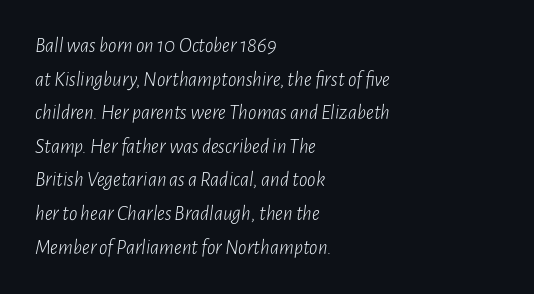
{"italic": "yes", "lean": "right", "slant_degrees": 7, "bold": "no", "underline": "no", "align": "left", "line_spacing": "normal", "line_spacing_ratio": 1.6, "letter_spacing": "normal", "letter_spacing_em": 0.0, "glyph_px": 21}
